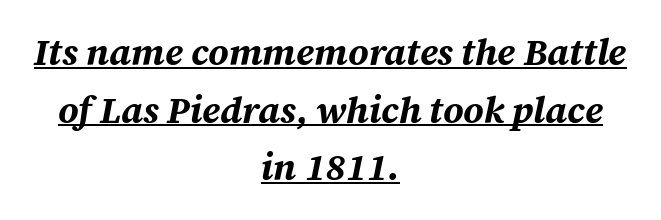
Q: Is the text bold? A: Yes.
Q: Is the text italic (slanted)? A: Yes, it leans right by about 12 degrees.
Q: Is the text underlined? A: Yes.
Q: How is the paragraph aligned? A: Centered.
Q: Is the spacing between letters normal or unusually wide? A: Normal.
Q: Is the spacing between lines tight, normal or loose? A: Normal.
Q: Width (condensed, normal, or wide)? A: Normal.
Q: Stroke contrast? A: Medium.
Q: x-height? A: Medium.
Q: Monospaced? A: No.
